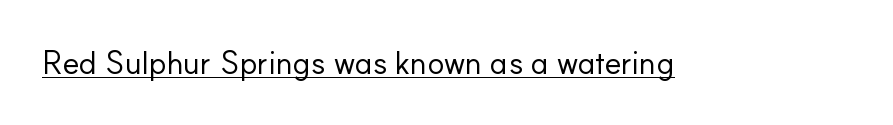
Q: Is the text bold? A: No.
Q: Is the text italic (slanted)? A: No, it is upright.
Q: Is the typeface a serif or a sans-serif typeface? A: Sans-serif.
Q: Is the text underlined? A: Yes.
Q: Is the spacing between letters normal or unusually wide? A: Normal.
Q: Width (condensed, normal, or wide)? A: Normal.
Q: Stroke contrast? A: Low.
Q: x-height? A: Small.
Q: Monospaced? A: No.
